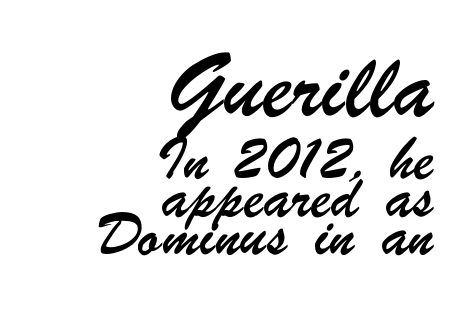
{"serif": "no", "width": "condensed", "stroke_contrast": "low", "x_height": "small", "monospaced": "no", "underline": "no", "align": "right", "line_spacing": "normal", "line_spacing_ratio": 1.42, "letter_spacing": "normal", "letter_spacing_em": 0.0, "larger_block": "first", "size_ratio": 1.48, "glyph_px": 40}
